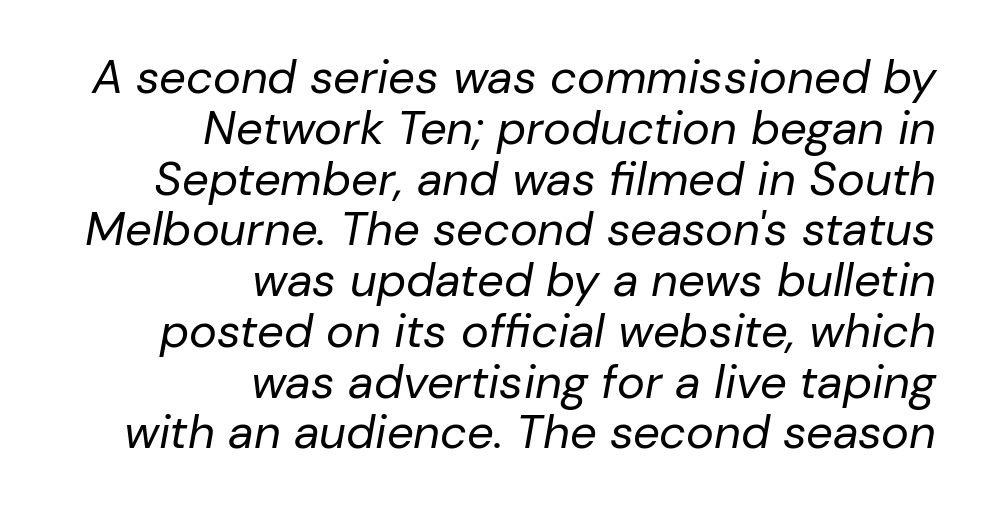
The image shows 47 px regular-weight type, italic (leaning right); set right-aligned, tight line spacing (1.08x), normal letter spacing, not underlined; low stroke contrast and a medium x-height.
